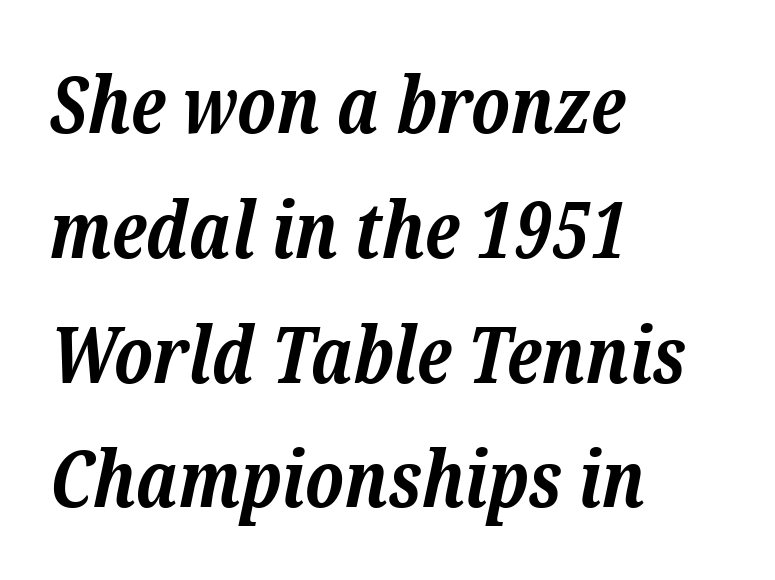
The image shows 78 px bold serif type, italic (leaning right); set left-aligned, normal line spacing (1.6x), normal letter spacing, not underlined; low stroke contrast and a medium x-height.
